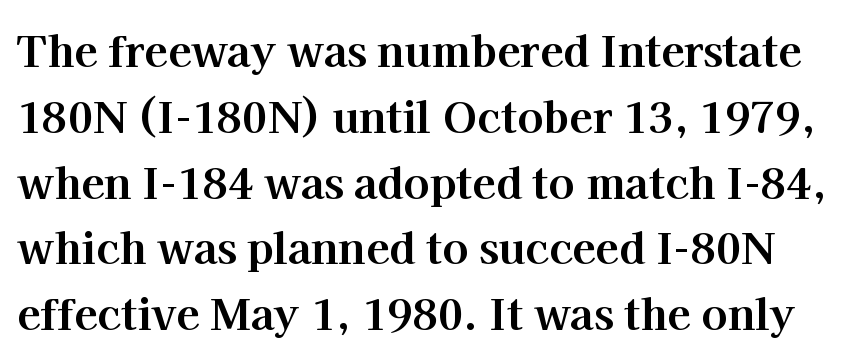
Q: Is the text bold? A: Yes.
Q: Is the text italic (slanted)? A: No, it is upright.
Q: Is the typeface a serif or a sans-serif typeface? A: Serif.
Q: Is the text underlined? A: No.
Q: Is the spacing between letters normal or unusually wide? A: Normal.
Q: Is the spacing between lines tight, normal or loose? A: Normal.
Q: Width (condensed, normal, or wide)? A: Normal.
Q: Stroke contrast? A: High.
Q: x-height? A: Medium.
Q: Monospaced? A: No.
